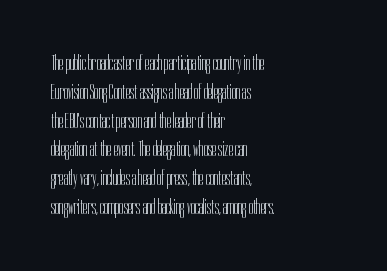
{"italic": "no", "bold": "no", "underline": "no", "align": "left", "line_spacing": "normal", "line_spacing_ratio": 1.31, "letter_spacing": "normal", "letter_spacing_em": 0.0, "glyph_px": 22}
